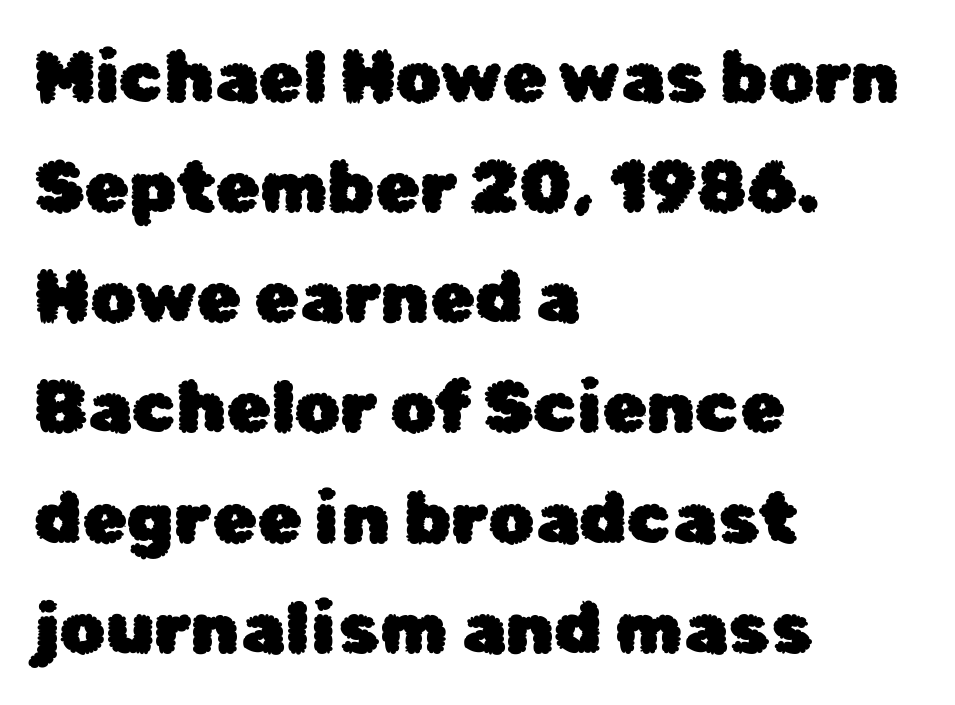
The image shows 72 px sans-serif type, upright; set left-aligned, normal line spacing (1.53x), normal letter spacing, not underlined; low stroke contrast and a medium x-height.
